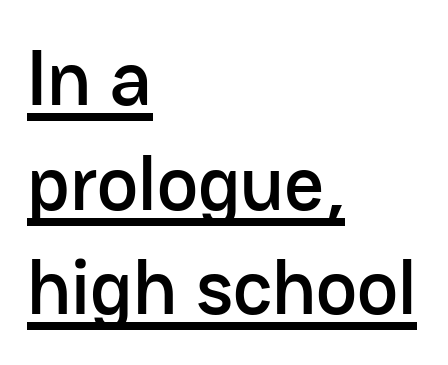
The rendering shows plain stroke endings on the letterforms — a sans-serif design. This sample has the flowing, uneven cadence of proportional lettering. Spacing between characters is what you'd get straight out of the box. It's the straight-up-and-down kind of type. Alignment: flush left.
